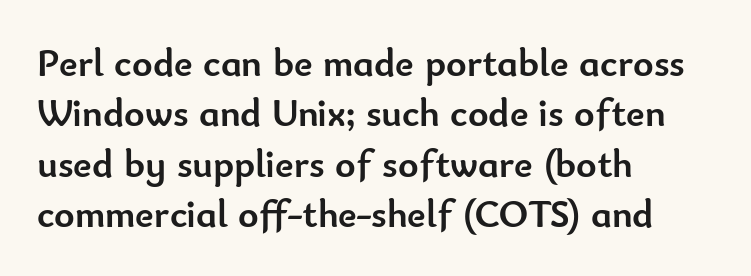
The image shows 39 px semibold sans-serif type, upright; set left-aligned, normal line spacing (1.29x), normal letter spacing, not underlined; low stroke contrast and a small x-height.
